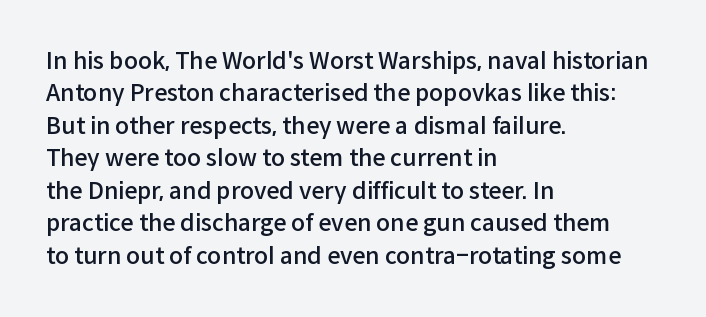
The image shows 23 px text type, upright; set left-aligned, normal line spacing (1.41x), normal letter spacing, not underlined.
